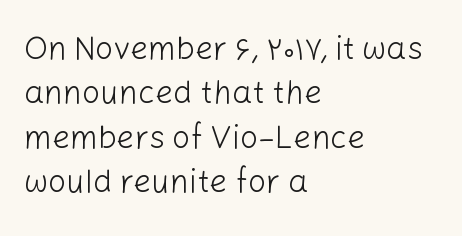
{"serif": "no", "italic": "no", "bold": "no", "weight": "light", "width": "normal", "stroke_contrast": "low", "x_height": "medium", "monospaced": "no", "underline": "no", "align": "left", "line_spacing": "normal", "line_spacing_ratio": 1.39, "letter_spacing": "normal", "letter_spacing_em": 0.0, "glyph_px": 32}
